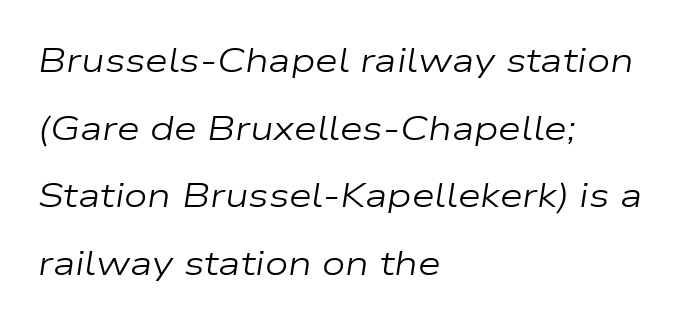
Every character sits at an angle, as italics do. Varying glyph widths throughout — classic text-font behaviour. Baseline-to-baseline distance is far greater than the letter height. The area under the type is left untouched. Words appear dense and cohesive because spacing is normal. Unbolded letterforms with no extra heft.
